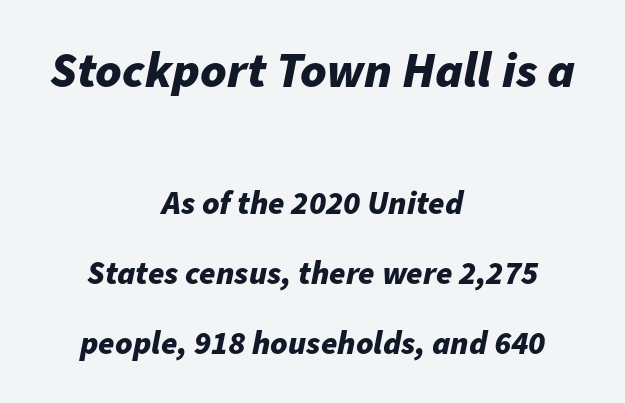
Letter spacing: default. Just letters on the line, the space beneath them empty. The vertical gap from one line to the next is large. Where is the straight margin? There isn't one; the lines are centered.
